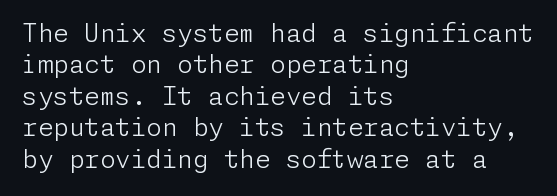
{"italic": "no", "bold": "no", "underline": "no", "align": "left", "line_spacing": "normal", "line_spacing_ratio": 1.26, "letter_spacing": "normal", "letter_spacing_em": 0.0, "glyph_px": 25}
